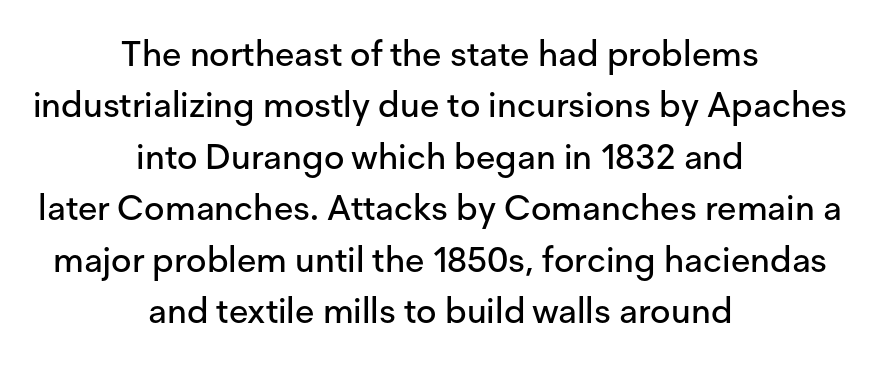
The image shows 35 px sans-serif type, upright; set centered, normal line spacing (1.47x), normal letter spacing, not underlined; low stroke contrast and a medium x-height.
